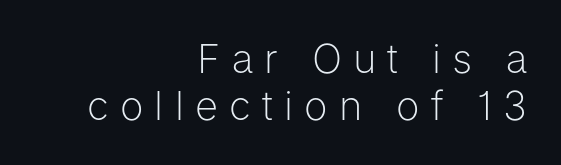
{"serif": "no", "italic": "no", "bold": "no", "weight": "light", "width": "normal", "stroke_contrast": "low", "x_height": "medium", "monospaced": "no", "underline": "no", "align": "right", "line_spacing_ratio": 1.18, "letter_spacing": "wide", "letter_spacing_em": 0.28, "glyph_px": 40}
